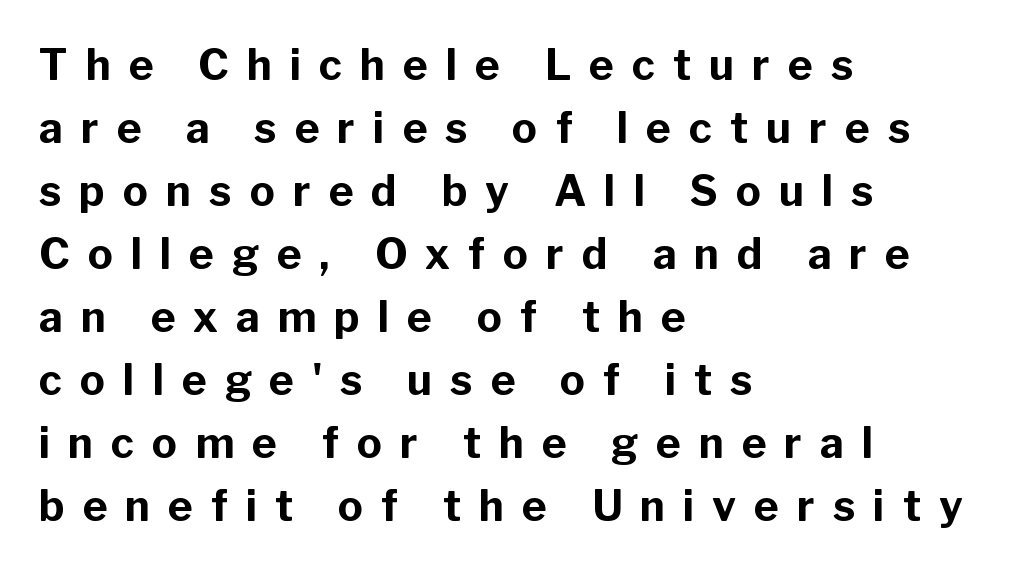
{"serif": "no", "italic": "no", "bold": "yes", "weight": "bold", "width": "normal", "stroke_contrast": "low", "x_height": "medium", "monospaced": "no", "underline": "no", "align": "left", "line_spacing": "normal", "line_spacing_ratio": 1.5, "letter_spacing": "wide", "letter_spacing_em": 0.43, "glyph_px": 42}
